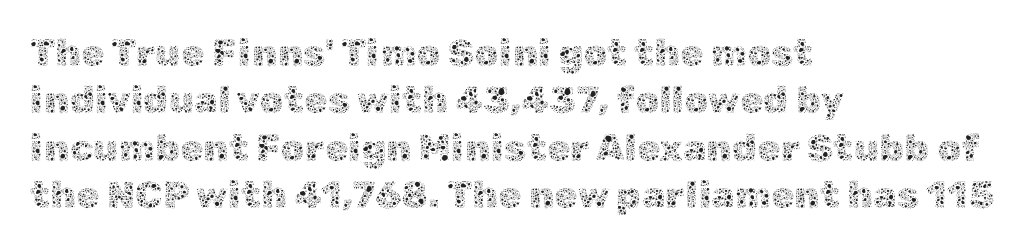
{"italic": "no", "bold": "no", "weight": "thin", "width": "normal", "x_height": "medium", "monospaced": "no", "underline": "no", "align": "left", "line_spacing": "normal", "line_spacing_ratio": 1.25, "letter_spacing": "normal", "letter_spacing_em": 0.0, "glyph_px": 38}
